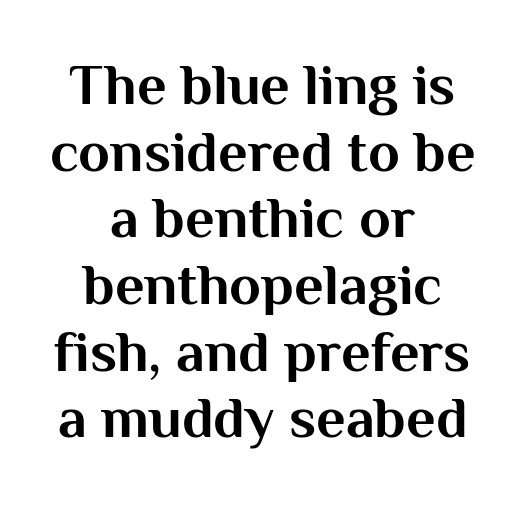
The image shows 58 px bold sans-serif type, upright; set centered, tight line spacing (1.15x), normal letter spacing, not underlined; medium stroke contrast and a medium x-height.
